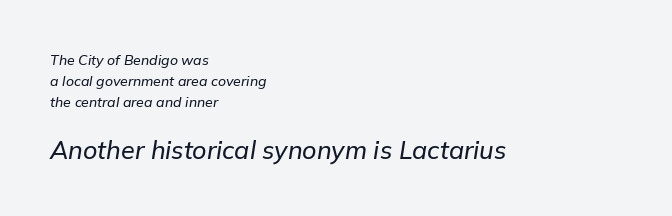
Q: Is the text italic (slanted)? A: Yes, it leans right by about 9 degrees.
Q: Is the text underlined? A: No.
Q: How is the paragraph aligned? A: Left-aligned.
Q: Is the spacing between letters normal or unusually wide? A: Normal.
Q: Is the spacing between lines tight, normal or loose? A: Normal.
Q: Which block of text is set in a larger size, the first (top) or the second (bottom)? A: The second (bottom) one.
